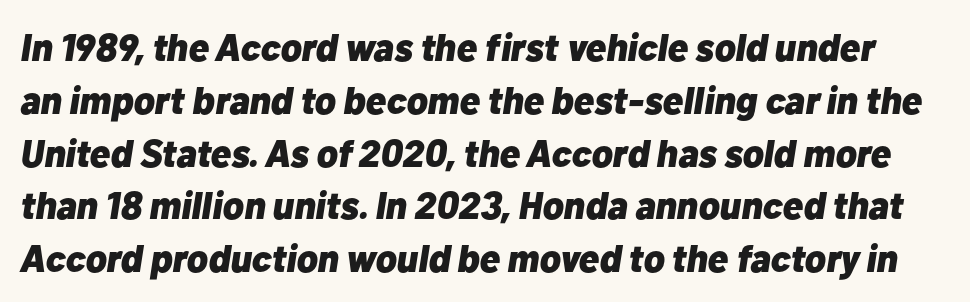
{"italic": "yes", "lean": "right", "slant_degrees": 10, "bold": "yes", "weight": "heavy", "width": "normal", "stroke_contrast": "low", "x_height": "medium", "monospaced": "no", "underline": "no", "line_spacing": "normal", "line_spacing_ratio": 1.39, "letter_spacing": "normal", "letter_spacing_em": 0.0, "glyph_px": 38}
